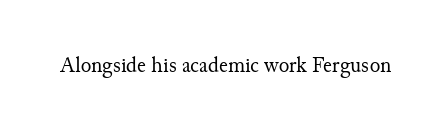
Q: Is the text bold? A: No.
Q: Is the text italic (slanted)? A: No, it is upright.
Q: Is the text underlined? A: No.
Q: Is the spacing between letters normal or unusually wide? A: Normal.
